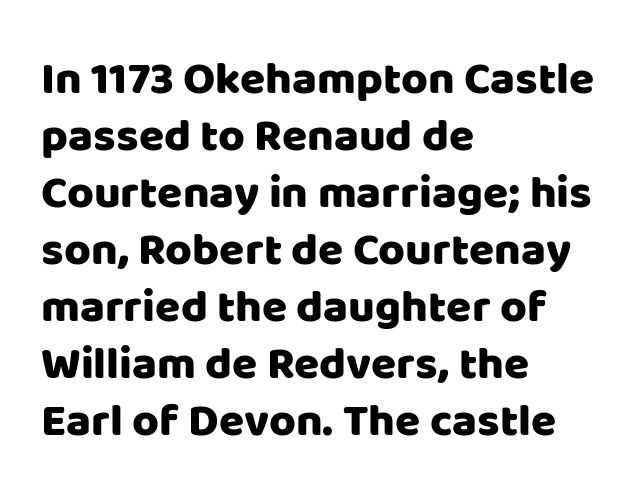
Examine the stroke ends and you'll find no serifs. Here the designer chose a conventional face with non-uniform glyph widths. In terms of letterspacing, this is plain default setting. Anything drawn beneath the words? Only blank space.
